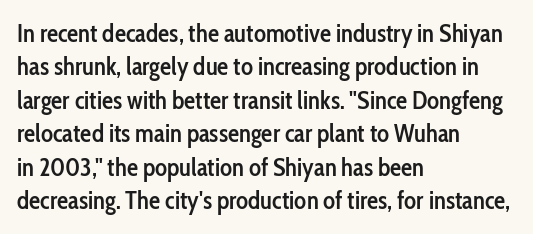
Q: Is the text bold? A: Semi-bold.
Q: Is the text italic (slanted)? A: No, it is upright.
Q: Is the text underlined? A: No.
Q: How is the paragraph aligned? A: Left-aligned.
Q: Is the spacing between letters normal or unusually wide? A: Normal.
Q: Is the spacing between lines tight, normal or loose? A: Normal.
